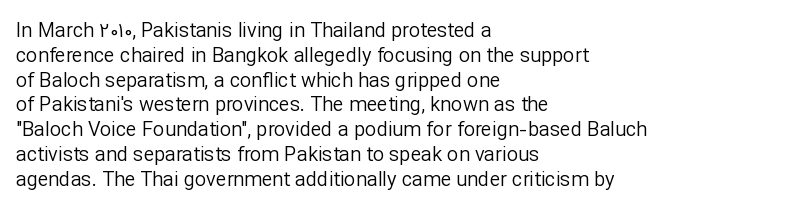
Q: Is the text bold? A: No.
Q: Is the text italic (slanted)? A: No, it is upright.
Q: Is the text underlined? A: No.
Q: How is the paragraph aligned? A: Left-aligned.
Q: Is the spacing between letters normal or unusually wide? A: Normal.
